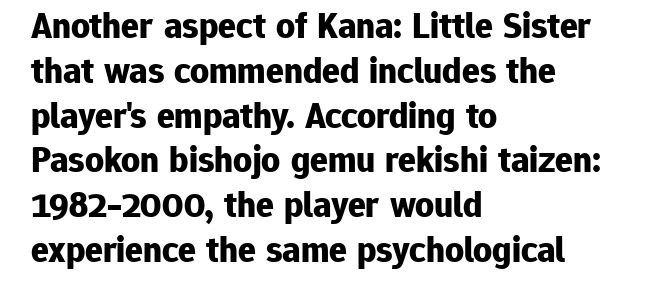
Note the varied advance widths — an 'i' is clearly narrower than an 'm'. Tall strokes in this sample are plumb rather than angled. The face used here is rendered with its standard letterfit. Which margin do the lines hug? The left one — the right edge is uneven. Each letter's strokes conclude bluntly, with no projecting serifs. Descender tails drop into unmarked territory.
